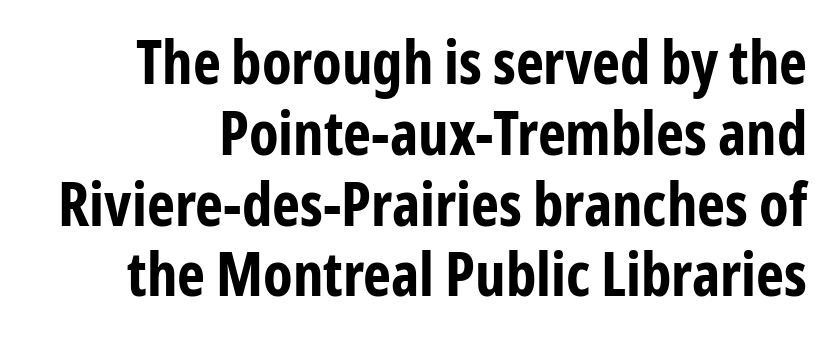
The image shows 60 px bold, condensed sans-serif type, upright; set line spacing 1.18x, normal letter spacing, not underlined; low stroke contrast and a medium x-height.
